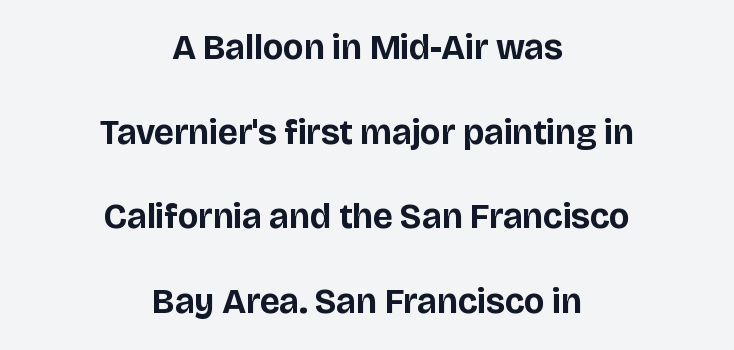
The image shows 35 px bold sans-serif type, upright; set centered, loose line spacing (2.42x), normal letter spacing, not underlined; low stroke contrast and a large x-height.
